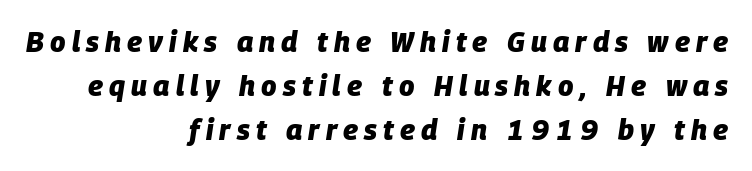
The image shows 28 px heavy type, italic (leaning right); set right-aligned, normal line spacing (1.57x), unusually wide letter spacing (+0.22 em), not underlined; low stroke contrast and a large x-height.
